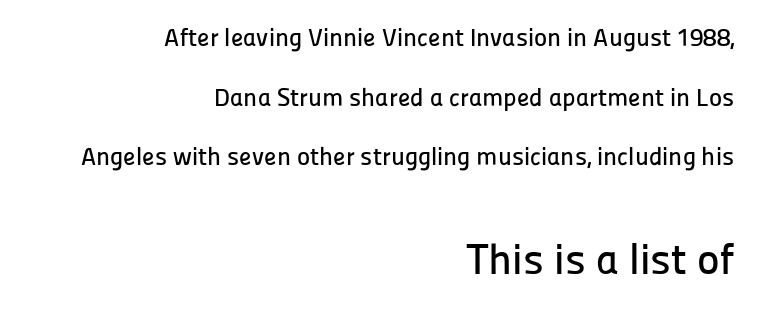
Q: Is the text italic (slanted)? A: No, it is upright.
Q: Is the typeface a serif or a sans-serif typeface? A: Sans-serif.
Q: Is the text underlined? A: No.
Q: How is the paragraph aligned? A: Right-aligned.
Q: Is the spacing between letters normal or unusually wide? A: Normal.
Q: Is the spacing between lines tight, normal or loose? A: Loose.
Q: Which block of text is set in a larger size, the first (top) or the second (bottom)? A: The second (bottom) one.
Q: Width (condensed, normal, or wide)? A: Normal.
Q: Stroke contrast? A: Low.
Q: x-height? A: Medium.
Q: Monospaced? A: No.
